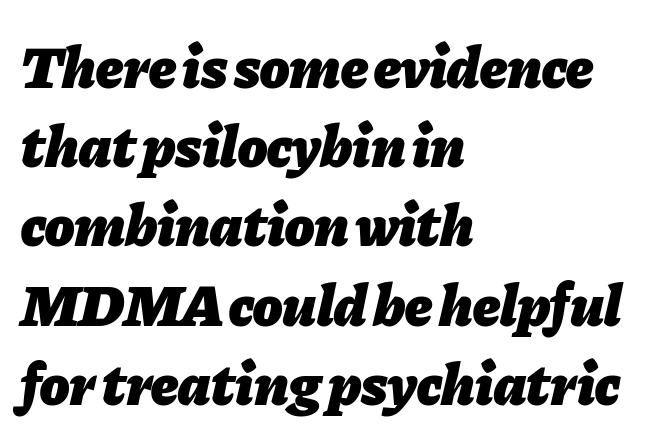
{"italic": "yes", "lean": "right", "slant_degrees": 11, "bold": "yes", "weight": "heavy", "width": "normal", "stroke_contrast": "low", "x_height": "medium", "monospaced": "no", "underline": "no", "align": "left", "line_spacing": "normal", "line_spacing_ratio": 1.32, "letter_spacing": "normal", "letter_spacing_em": 0.0, "glyph_px": 60}
